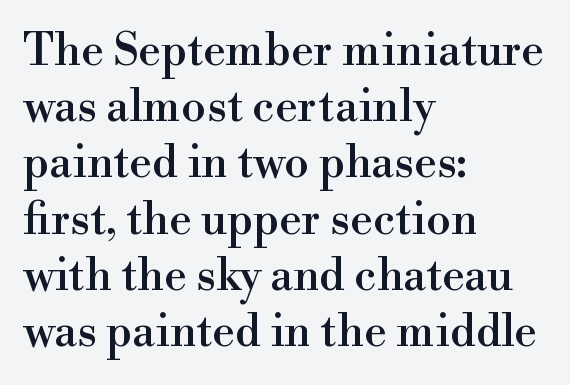
{"serif": "yes", "italic": "no", "width": "normal", "x_height": "small", "monospaced": "no", "underline": "no", "align": "left", "line_spacing": "normal", "line_spacing_ratio": 1.25, "letter_spacing": "normal", "letter_spacing_em": 0.0, "glyph_px": 45}
